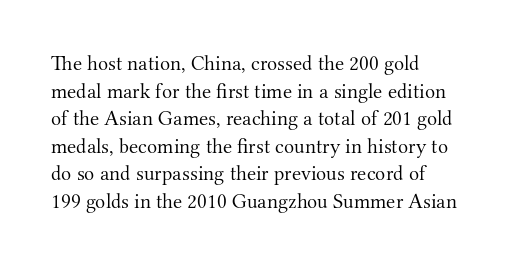
The image shows 21 px text type, upright; set normal line spacing (1.31x), normal letter spacing, not underlined.
